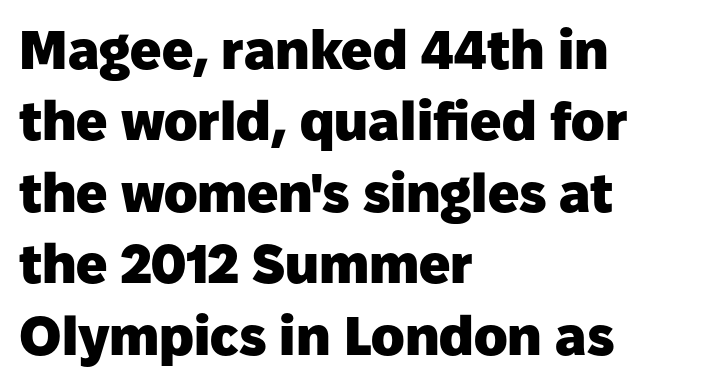
{"serif": "no", "italic": "no", "bold": "yes", "weight": "heavy", "width": "normal", "stroke_contrast": "low", "x_height": "medium", "monospaced": "no", "underline": "no", "align": "left", "line_spacing": "normal", "line_spacing_ratio": 1.3, "letter_spacing": "normal", "letter_spacing_em": 0.0, "glyph_px": 55}
